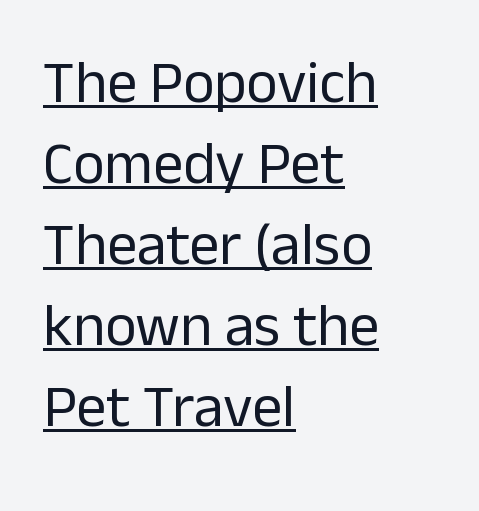
When letters stand straight like this, we call the style roman or upright. Rows of type keep a routine distance in the vertical direction. Is the stroke heavy? The answer is a plain regular-or-lighter. Does the type have serifs? No, each stem ends abruptly. The letters advance in unequal steps, a hallmark of proportional type.
